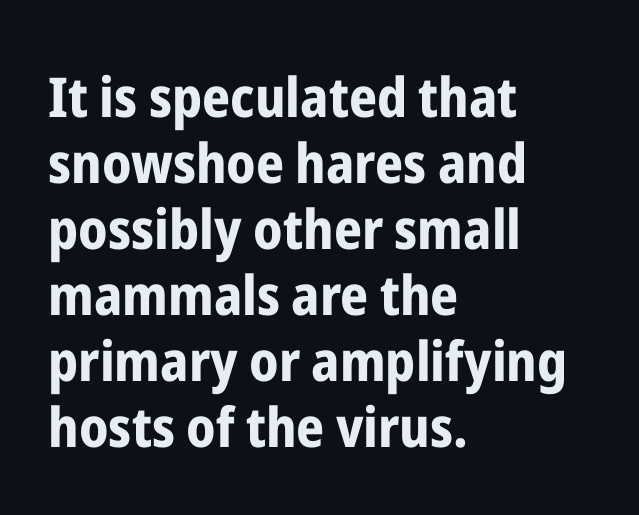
Horizontal alignment here is leftward, the default for most running prose. I'd describe the lettering as bold — thick and assertive. These lines keep a tight, regular rhythm from letter to letter. Words float on clear page, feet unadorned. Do the letters lean? They stand straight. Each letter keeps its own natural width here, so spacing adapts to shape.
